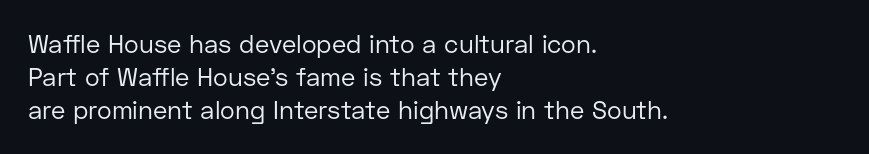
These lines sit exactly where default settings would place them. Decoration check: the copy has no underline. The typeface has the unassuming heft of standard copy or less. Horizontal alignment here is leftward, the default for most running prose.
